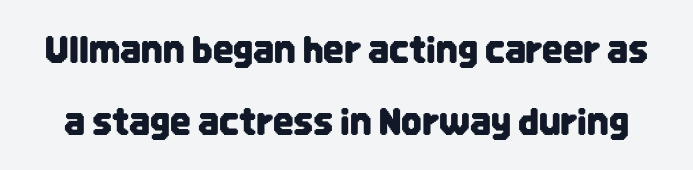
Ascenders rise straight up at ninety degrees. The space directly below the letters is spotless. Words appear dense and cohesive because spacing is normal. The face used here is proportionally spaced, like ordinary book or web type. Line spacing here is loose.
